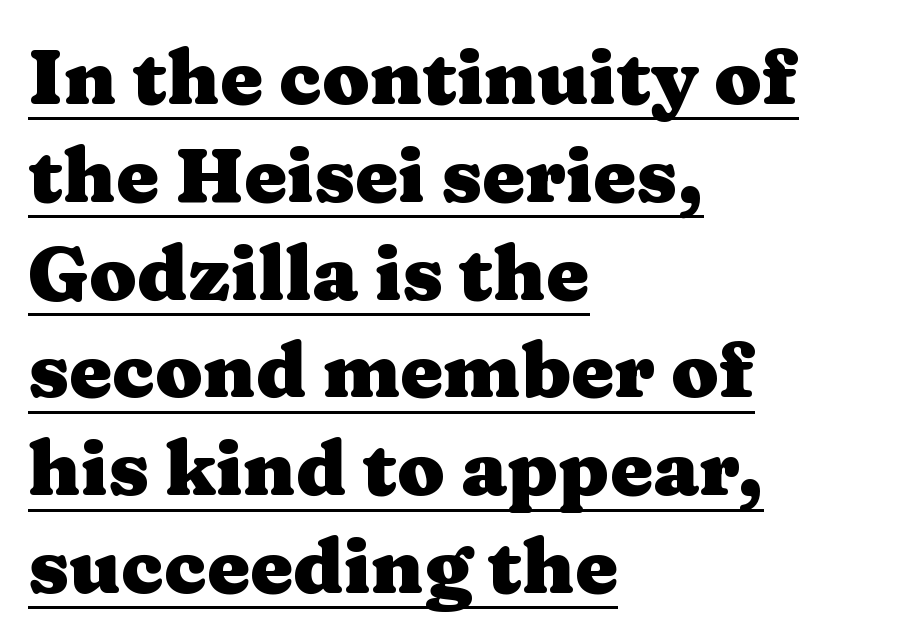
{"serif": "yes", "italic": "no", "bold": "yes", "weight": "heavy", "width": "wide", "stroke_contrast": "medium", "x_height": "medium", "monospaced": "no", "underline": "yes", "align": "left", "line_spacing": "normal", "line_spacing_ratio": 1.27, "letter_spacing": "normal", "letter_spacing_em": 0.0, "glyph_px": 77}
